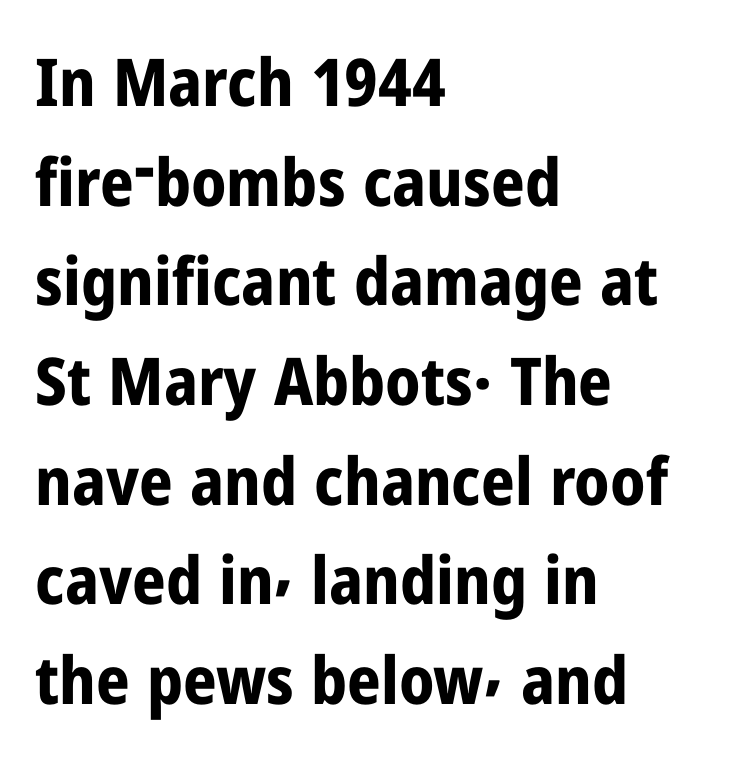
{"serif": "no", "italic": "no", "bold": "yes", "weight": "bold", "width": "condensed", "stroke_contrast": "low", "x_height": "medium", "monospaced": "no", "underline": "no", "align": "left", "line_spacing": "normal", "line_spacing_ratio": 1.51, "letter_spacing": "normal", "letter_spacing_em": 0.0, "glyph_px": 66}
